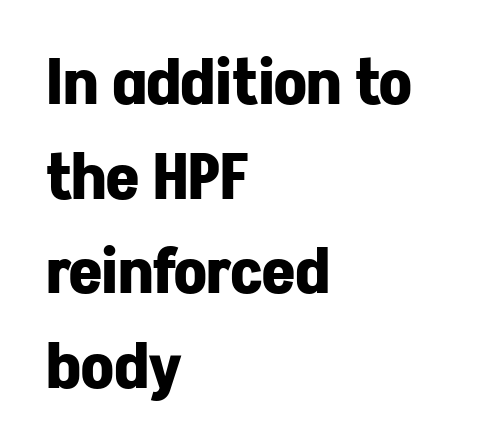
The image shows 64 px bold sans-serif type, upright; set left-aligned, normal line spacing (1.48x), normal letter spacing, not underlined; low stroke contrast and a medium x-height.
